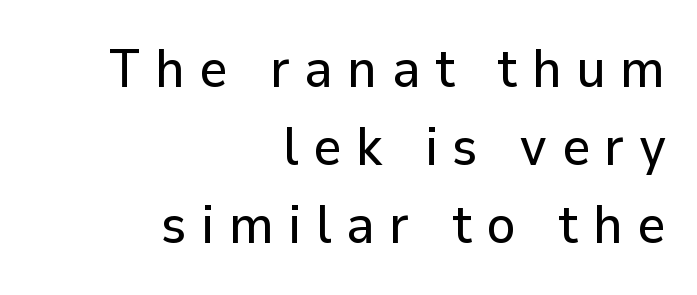
All the whitespace from short lines collects on the left. Between one letter and the next there's a generous, obvious gap. The specimen reads as upright at a glance. Stroke terminals: plain, sans-serif. These lines sit exactly where default settings would place them.
